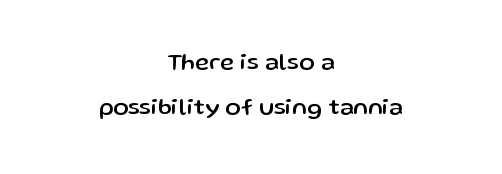
Q: Is the text italic (slanted)? A: No, it is upright.
Q: Is the text underlined? A: No.
Q: How is the paragraph aligned? A: Centered.
Q: Is the spacing between letters normal or unusually wide? A: Normal.
Q: Is the spacing between lines tight, normal or loose? A: Loose.
